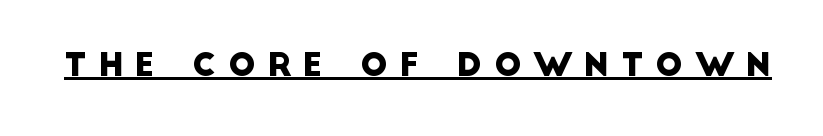
Substantial extra tracking has been applied to these lines. The letters carry no serifs — their stems end cleanly without finishing strokes. These lines are rendered in a variable-pitch font. Somebody hit Ctrl+U on this one — the words are underlined.
